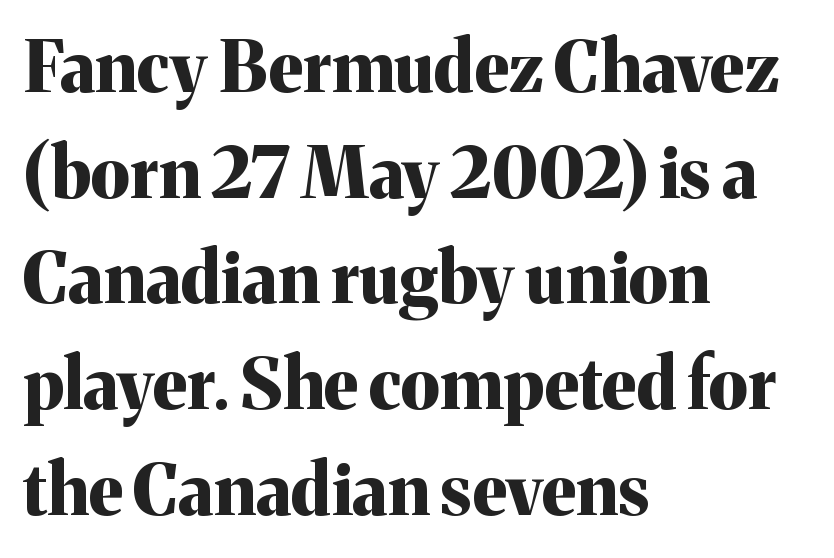
The image shows 70 px bold serif type, upright; set left-aligned, normal line spacing (1.51x), normal letter spacing, not underlined; medium stroke contrast and a medium x-height.
